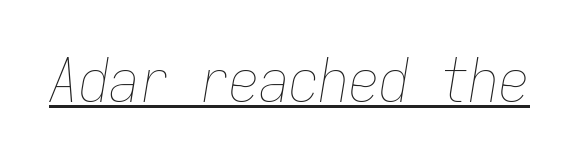
{"italic": "yes", "lean": "right", "slant_degrees": 9, "bold": "no", "weight": "thin", "width": "condensed", "stroke_contrast": "low", "x_height": "medium", "monospaced": "yes", "underline": "yes", "letter_spacing": "normal", "letter_spacing_em": 0.0, "glyph_px": 60}
